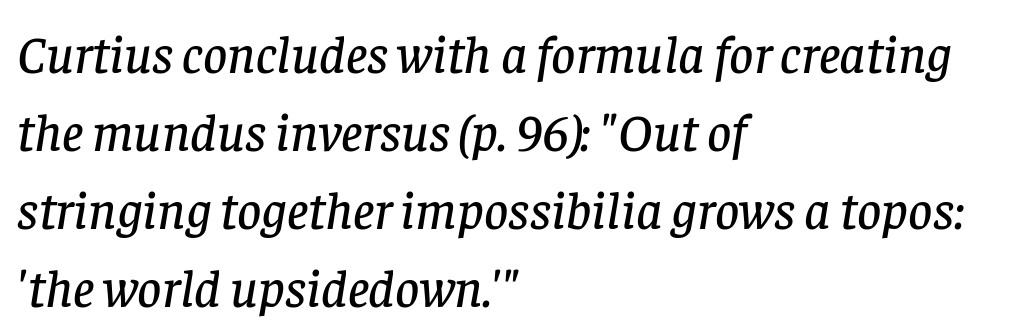
{"serif": "yes", "italic": "yes", "lean": "right", "slant_degrees": 8, "width": "normal", "stroke_contrast": "low", "x_height": "large", "monospaced": "no", "underline": "no", "align": "left", "line_spacing": "normal", "line_spacing_ratio": 1.47, "letter_spacing": "normal", "letter_spacing_em": 0.0, "glyph_px": 53}
